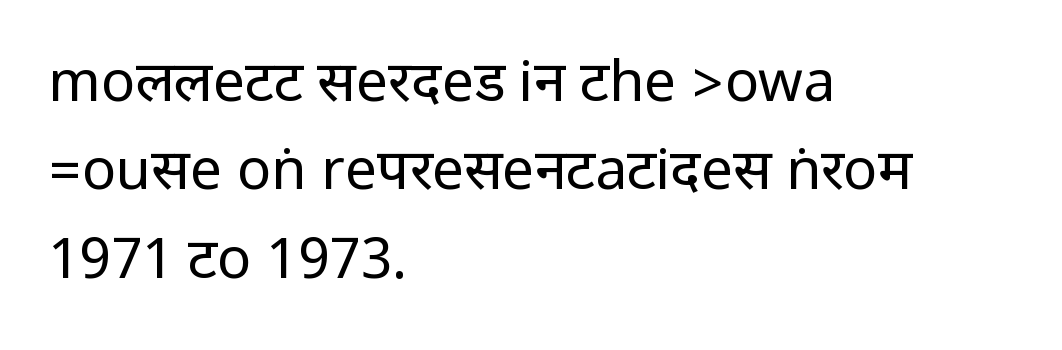
{"serif": "no", "italic": "no", "bold": "no", "weight": "regular", "width": "condensed", "stroke_contrast": "low", "underline": "no", "align": "left", "line_spacing": "normal", "line_spacing_ratio": 1.55, "letter_spacing": "normal", "letter_spacing_em": 0.0, "glyph_px": 57}
